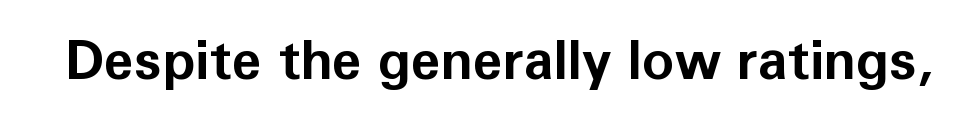
{"serif": "no", "italic": "no", "bold": "yes", "weight": "bold", "width": "normal", "stroke_contrast": "low", "x_height": "medium", "monospaced": "no", "underline": "no", "letter_spacing": "normal", "letter_spacing_em": 0.0, "glyph_px": 54}
